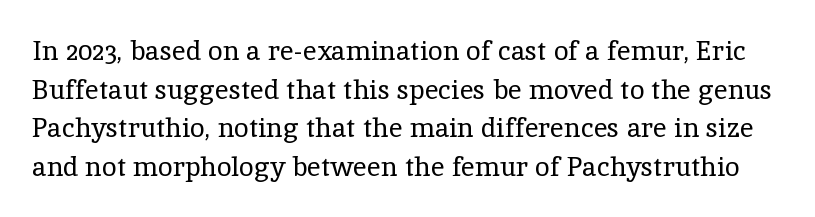
Q: Is the text bold? A: No.
Q: Is the text italic (slanted)? A: No, it is upright.
Q: Is the text underlined? A: No.
Q: Is the spacing between letters normal or unusually wide? A: Normal.
Q: Is the spacing between lines tight, normal or loose? A: Normal.
